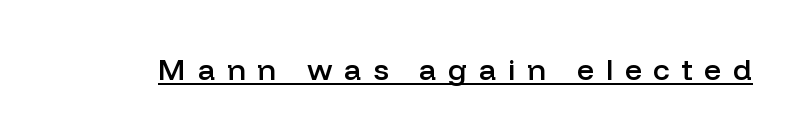
{"serif": "no", "italic": "no", "bold": "semi", "weight": "semibold", "width": "normal", "stroke_contrast": "low", "x_height": "medium", "monospaced": "no", "underline": "yes", "letter_spacing": "wide", "letter_spacing_em": 0.39, "glyph_px": 30}
